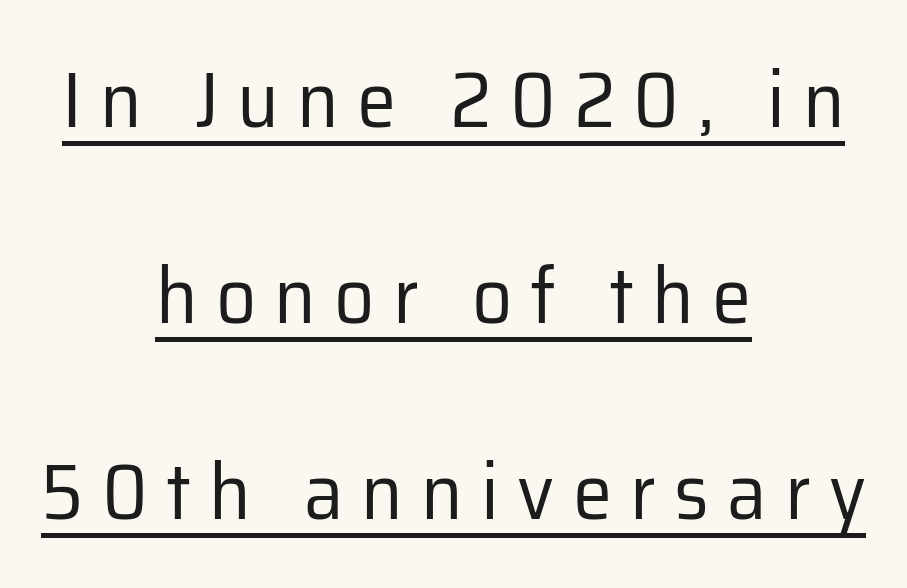
Q: Is the text bold? A: No.
Q: Is the text italic (slanted)? A: No, it is upright.
Q: Is the typeface a serif or a sans-serif typeface? A: Sans-serif.
Q: Is the text underlined? A: Yes.
Q: How is the paragraph aligned? A: Centered.
Q: Is the spacing between letters normal or unusually wide? A: Unusually wide.
Q: Is the spacing between lines tight, normal or loose? A: Loose.
Q: Width (condensed, normal, or wide)? A: Normal.
Q: Stroke contrast? A: Low.
Q: x-height? A: Medium.
Q: Monospaced? A: No.
